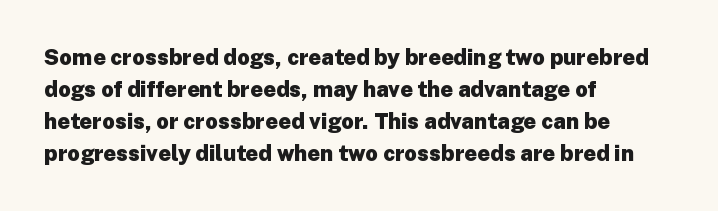
Q: Is the text bold? A: Yes.
Q: Is the text italic (slanted)? A: No, it is upright.
Q: Is the text underlined? A: No.
Q: How is the paragraph aligned? A: Left-aligned.
Q: Is the spacing between letters normal or unusually wide? A: Normal.
Q: Is the spacing between lines tight, normal or loose? A: Normal.
